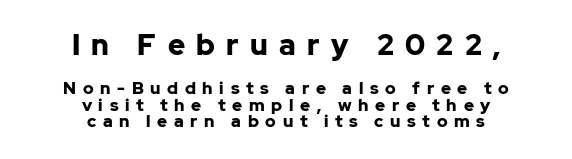
Q: Is the text bold? A: Yes.
Q: Is the text italic (slanted)? A: No, it is upright.
Q: Is the typeface a serif or a sans-serif typeface? A: Sans-serif.
Q: Is the text underlined? A: No.
Q: How is the paragraph aligned? A: Centered.
Q: Is the spacing between letters normal or unusually wide? A: Unusually wide.
Q: Is the spacing between lines tight, normal or loose? A: Tight.
Q: Which block of text is set in a larger size, the first (top) or the second (bottom)? A: The first (top) one.
Q: Width (condensed, normal, or wide)? A: Normal.
Q: Stroke contrast? A: Low.
Q: x-height? A: Medium.
Q: Monospaced? A: No.
